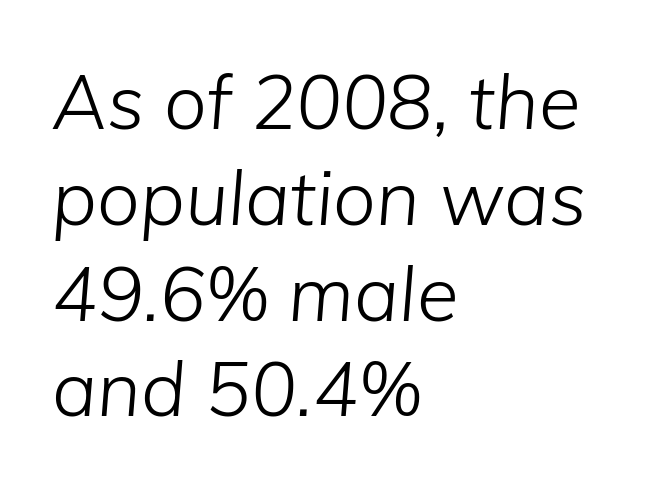
The image shows 76 px light type, italic (leaning right); set left-aligned, normal line spacing (1.26x), normal letter spacing, not underlined; low stroke contrast and a medium x-height.
